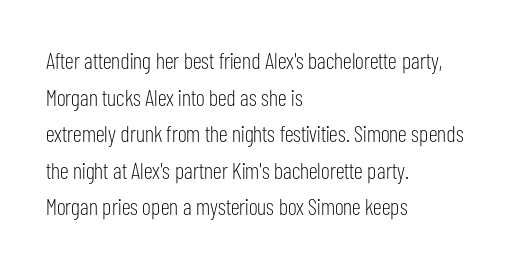
{"italic": "no", "bold": "no", "underline": "no", "align": "left", "line_spacing": "normal", "line_spacing_ratio": 1.59, "letter_spacing": "normal", "letter_spacing_em": 0.0, "glyph_px": 23}
